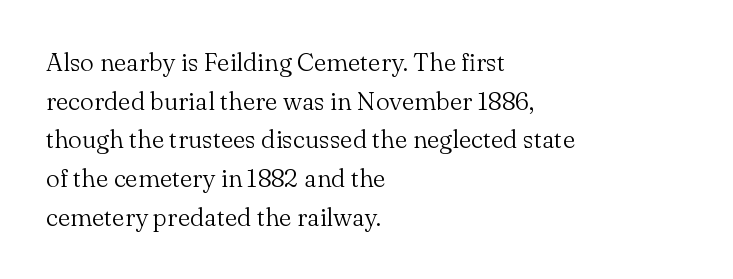
Q: Is the text bold? A: No.
Q: Is the text italic (slanted)? A: No, it is upright.
Q: Is the text underlined? A: No.
Q: How is the paragraph aligned? A: Left-aligned.
Q: Is the spacing between letters normal or unusually wide? A: Normal.
Q: Is the spacing between lines tight, normal or loose? A: Normal.
